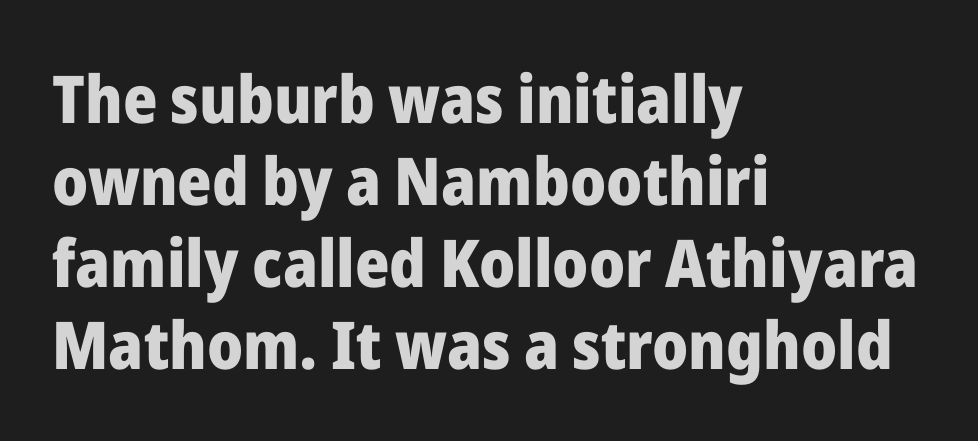
{"serif": "no", "italic": "no", "bold": "yes", "weight": "heavy", "width": "normal", "stroke_contrast": "low", "x_height": "medium", "monospaced": "no", "underline": "no", "align": "left", "line_spacing_ratio": 1.24, "letter_spacing": "normal", "letter_spacing_em": 0.0, "glyph_px": 66}
